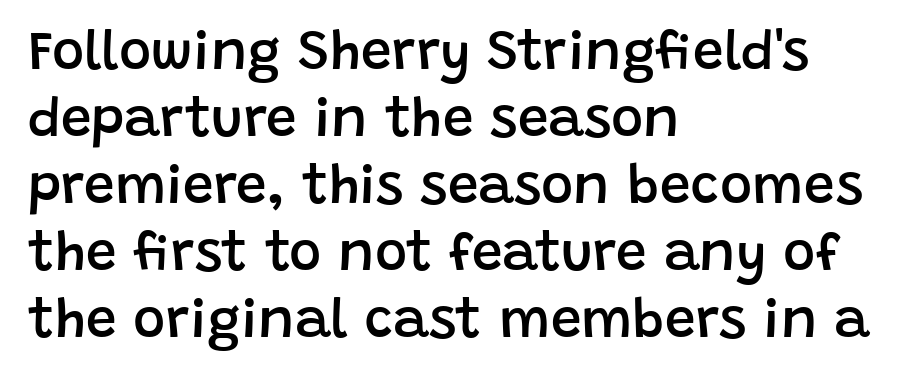
These lines stack with their left ends in a neat column. Regarding serifs, this sample does without them. The words here are not underlined. The specimen reads as upright at a glance. Think of a printed novel: that variable character pitch is what you see here. A typesetter would call this zero additional tracking.
